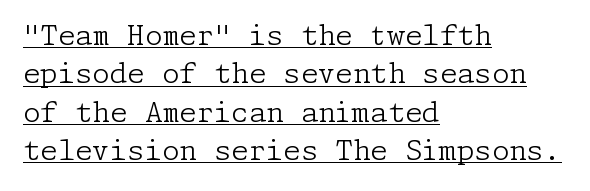
The image shows 28 px light serif type, upright; set left-aligned, normal line spacing (1.37x), normal letter spacing, underlined; low stroke contrast and a medium x-height.
